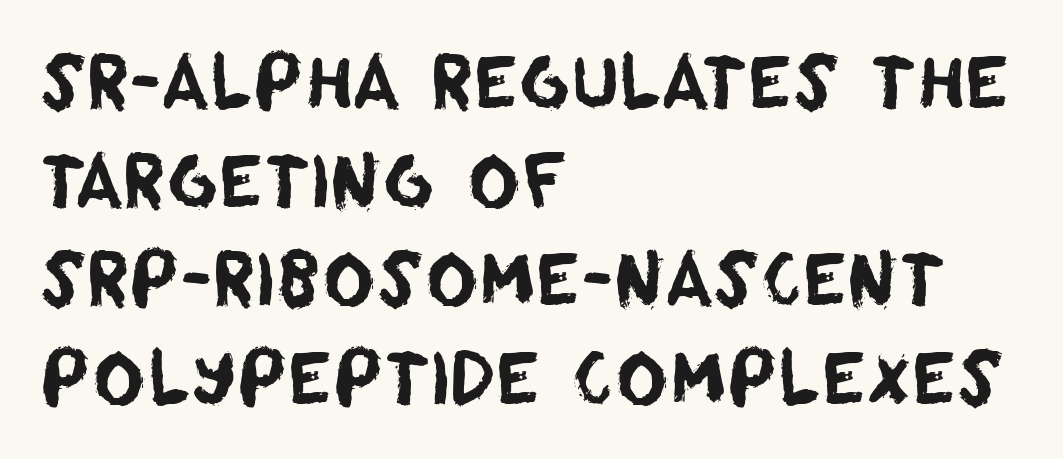
The image shows 71 px sans-serif type; set left-aligned, normal line spacing (1.39x), normal letter spacing, not underlined; low stroke contrast and a large x-height.
